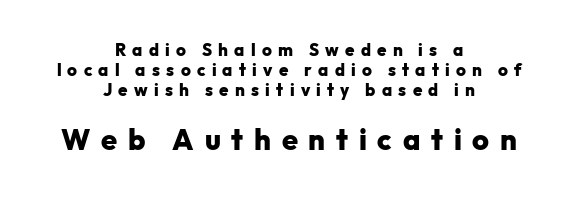
Q: Is the text bold? A: Yes.
Q: Is the text italic (slanted)? A: No, it is upright.
Q: Is the typeface a serif or a sans-serif typeface? A: Sans-serif.
Q: Is the text underlined? A: No.
Q: How is the paragraph aligned? A: Centered.
Q: Is the spacing between letters normal or unusually wide? A: Unusually wide.
Q: Which block of text is set in a larger size, the first (top) or the second (bottom)? A: The second (bottom) one.
Q: Width (condensed, normal, or wide)? A: Normal.
Q: Stroke contrast? A: Low.
Q: x-height? A: Medium.
Q: Monospaced? A: No.
